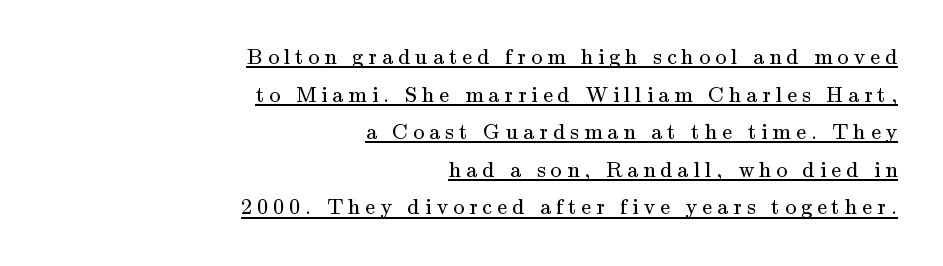
The image shows 22 px text type, upright; set right-aligned, line spacing 1.71x, unusually wide letter spacing (+0.23 em), underlined.
